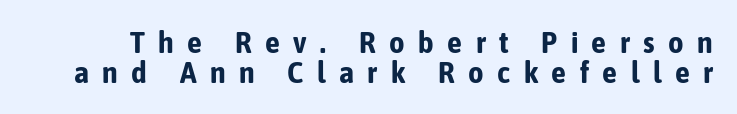
{"serif": "no", "italic": "no", "bold": "yes", "weight": "bold", "width": "condensed", "stroke_contrast": "low", "x_height": "medium", "monospaced": "no", "underline": "no", "line_spacing": "tight", "line_spacing_ratio": 1.0, "letter_spacing": "wide", "letter_spacing_em": 0.45, "glyph_px": 30}
